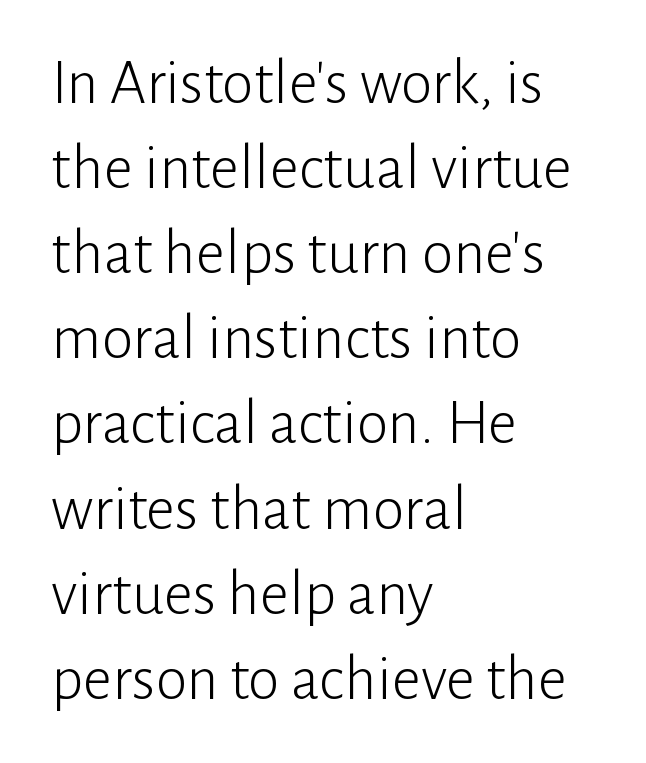
{"serif": "no", "italic": "no", "bold": "no", "weight": "light", "width": "normal", "stroke_contrast": "low", "x_height": "medium", "monospaced": "no", "underline": "no", "align": "left", "line_spacing": "normal", "line_spacing_ratio": 1.33, "letter_spacing": "normal", "letter_spacing_em": 0.0, "glyph_px": 64}
